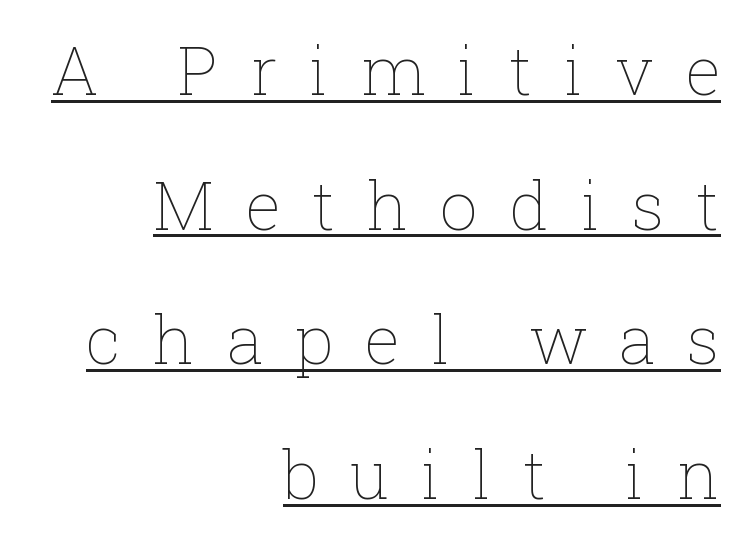
The image shows 67 px thin type, upright; set right-aligned, loose line spacing (2.01x), unusually wide letter spacing (+0.47 em), underlined; low stroke contrast and a medium x-height.
